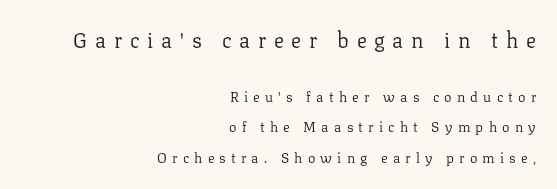
Check the space under the baseline: it is left empty. Successive baselines arrive slowly, with a big drop between each. Posture: straight, roman, zero tilt. This rendering widens character spacing well past its baseline value. Short and long lines alike share a common ending point at right. Which of the two is more prominent by size? The first, at the top.
